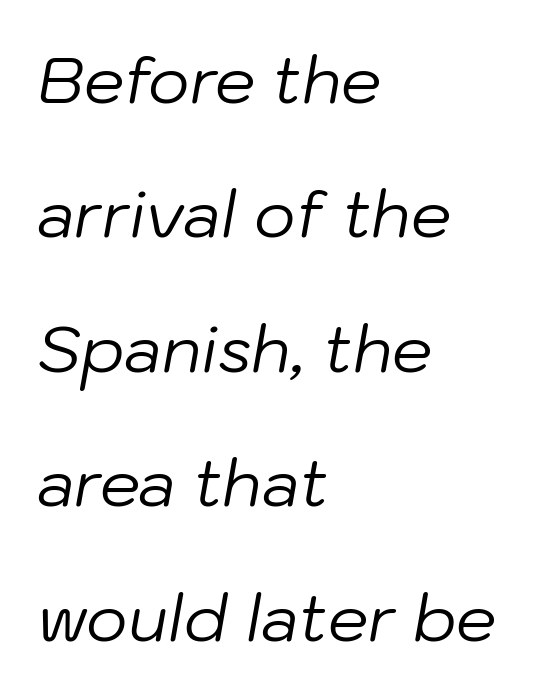
{"italic": "yes", "lean": "right", "slant_degrees": 10, "bold": "no", "weight": "regular", "width": "normal", "stroke_contrast": "low", "x_height": "medium", "monospaced": "no", "underline": "no", "align": "left", "line_spacing": "loose", "line_spacing_ratio": 2.1, "letter_spacing": "normal", "letter_spacing_em": 0.0, "glyph_px": 64}
